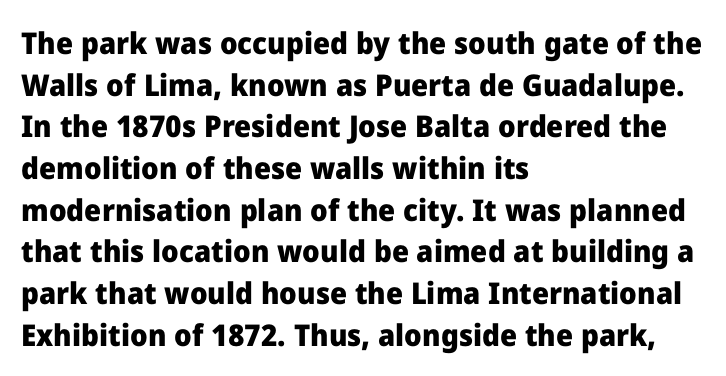
{"serif": "no", "italic": "no", "bold": "yes", "weight": "heavy", "width": "normal", "stroke_contrast": "low", "x_height": "medium", "monospaced": "no", "underline": "no", "align": "left", "line_spacing": "normal", "line_spacing_ratio": 1.39, "letter_spacing": "normal", "letter_spacing_em": 0.0, "glyph_px": 30}
